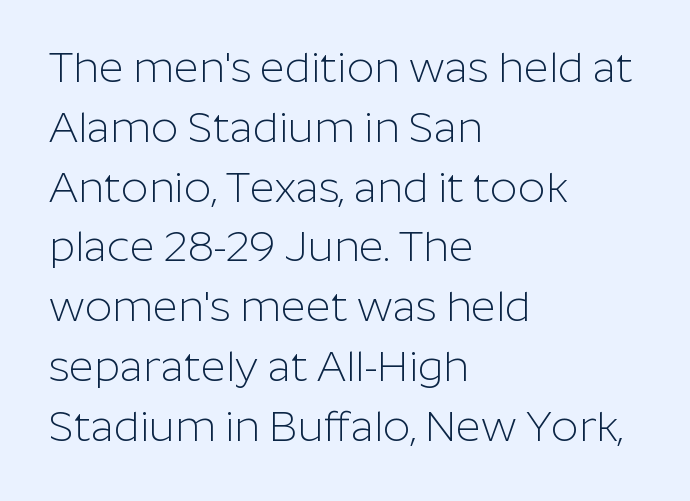
Heft: none added — not bold. The face used here is rendered with its standard letterfit. Observe the absence of serifs on each vertical stroke in this sample. The area under the type is left untouched. Here the designer chose a conventional face with non-uniform glyph widths.
